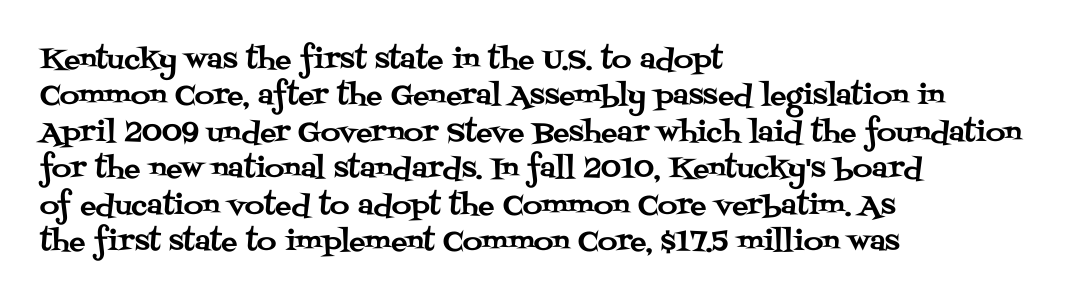
Tracking value appears to be zero — textbook default spacing. The type sits square on the baseline with zero lean. A clean baseline with only descenders dipping below it. Is the block centered? No — it sits flush against the left margin. Notice how descenders clear the ascenders below comfortably — that's standard leading.
